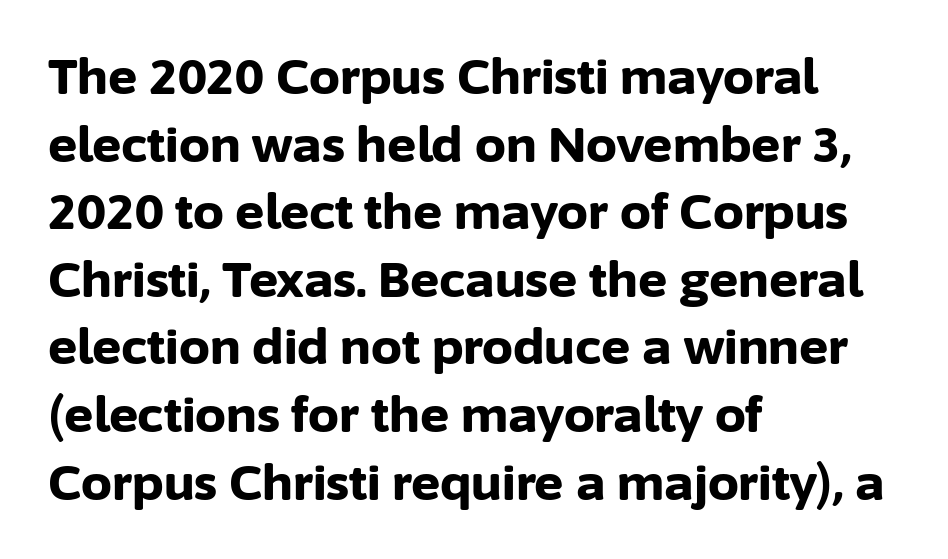
{"serif": "no", "italic": "no", "bold": "yes", "weight": "bold", "width": "normal", "stroke_contrast": "low", "x_height": "medium", "monospaced": "no", "underline": "no", "align": "left", "line_spacing": "normal", "line_spacing_ratio": 1.38, "letter_spacing": "normal", "letter_spacing_em": 0.0, "glyph_px": 49}
